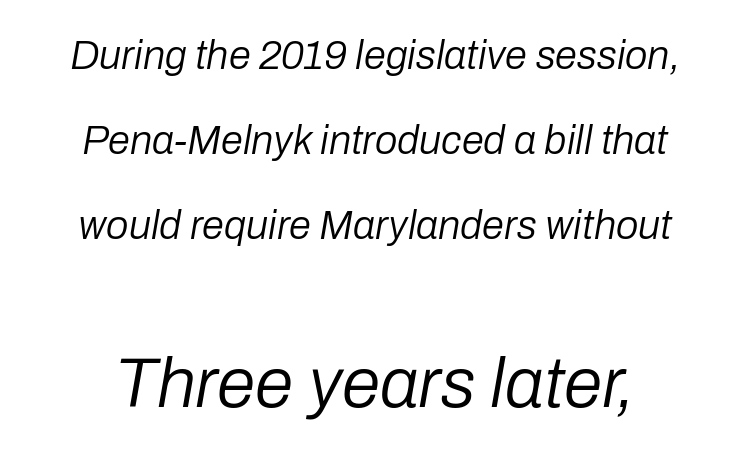
Q: Is the text bold? A: No.
Q: Is the text italic (slanted)? A: Yes, it leans right by about 10 degrees.
Q: Is the text underlined? A: No.
Q: Is the spacing between letters normal or unusually wide? A: Normal.
Q: Is the spacing between lines tight, normal or loose? A: Loose.
Q: Which block of text is set in a larger size, the first (top) or the second (bottom)? A: The second (bottom) one.
Q: Width (condensed, normal, or wide)? A: Normal.
Q: Stroke contrast? A: Low.
Q: x-height? A: Medium.
Q: Monospaced? A: No.
